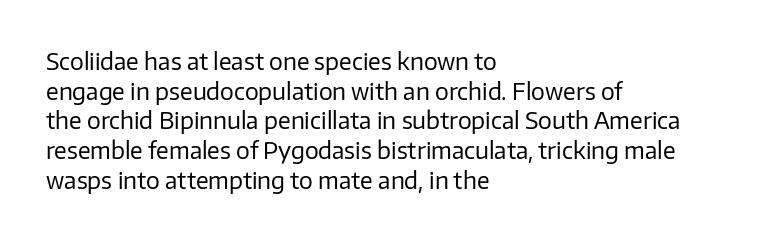
Q: Is the text bold? A: No.
Q: Is the text italic (slanted)? A: No, it is upright.
Q: Is the text underlined? A: No.
Q: How is the paragraph aligned? A: Left-aligned.
Q: Is the spacing between letters normal or unusually wide? A: Normal.
Q: Is the spacing between lines tight, normal or loose? A: Normal.
